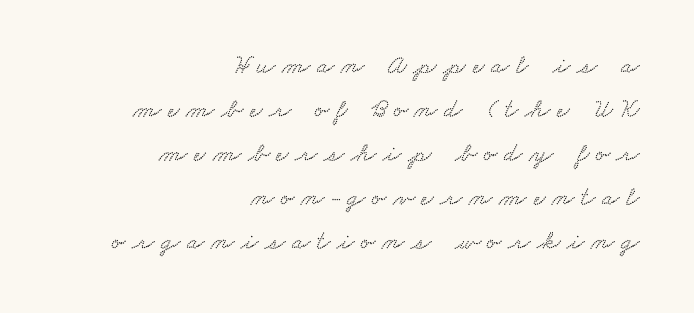
The image shows 26 px text type; set right-aligned, normal line spacing (1.69x), unusually wide letter spacing (+0.26 em), not underlined.
